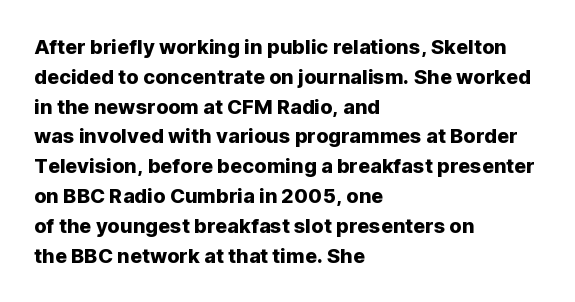
Notice how descenders clear the ascenders below comfortably — that's standard leading. In terms of letterspacing, this is plain default setting. Descender tails drop into unmarked territory. Layout note: lines flush left. The typography opts for an upright posture over an oblique one.
